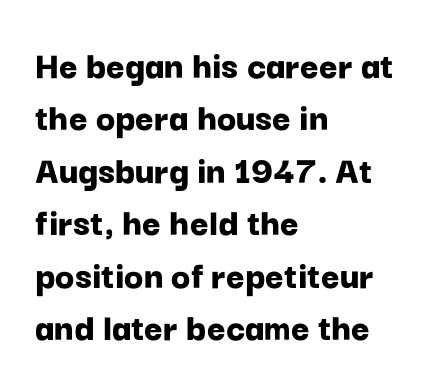
What kind of face is this? One without serifs — a sans. The strip under each line holds only bare page. The typesetter chose a ragged-right arrangement here. You could call the tracking neutral — neither tight nor loose. Ordinary non-slanted type is in use. Emphasis by weight is at full strength: bold.
